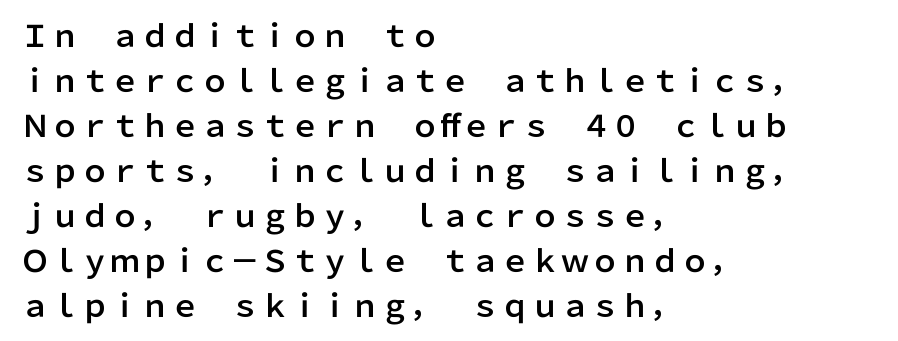
The image shows 30 px sans-serif type, upright; set left-aligned, normal line spacing (1.5x), normal letter spacing, not underlined; low stroke contrast and a medium x-height.
